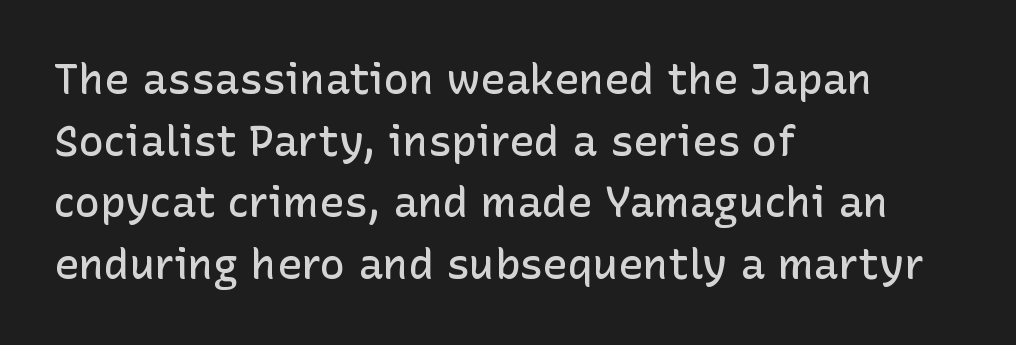
{"serif": "no", "italic": "no", "bold": "semi", "weight": "semibold", "width": "normal", "stroke_contrast": "low", "x_height": "medium", "monospaced": "no", "underline": "no", "align": "left", "line_spacing": "normal", "line_spacing_ratio": 1.47, "letter_spacing": "normal", "letter_spacing_em": 0.0, "glyph_px": 42}
